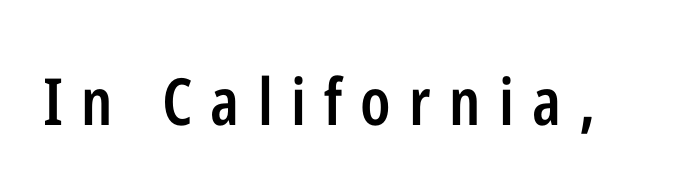
Q: Is the text bold? A: Semi-bold.
Q: Is the text italic (slanted)? A: No, it is upright.
Q: Is the typeface a serif or a sans-serif typeface? A: Sans-serif.
Q: Is the text underlined? A: No.
Q: Is the spacing between letters normal or unusually wide? A: Unusually wide.
Q: Width (condensed, normal, or wide)? A: Condensed.
Q: Stroke contrast? A: Low.
Q: x-height? A: Medium.
Q: Monospaced? A: No.
